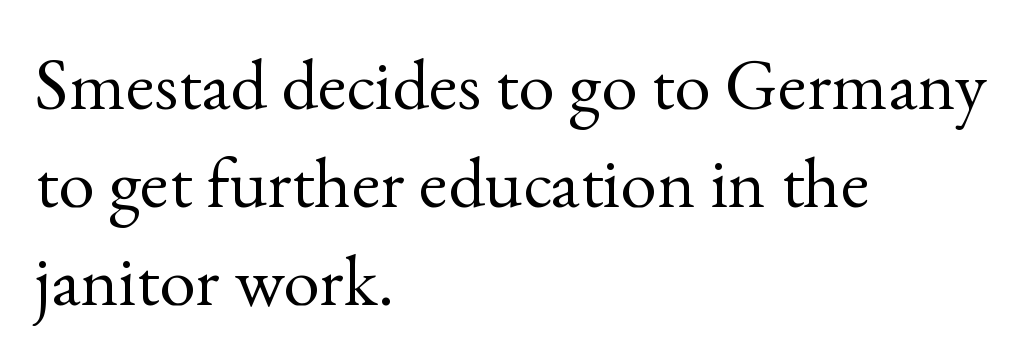
Q: Is the text bold? A: No.
Q: Is the text italic (slanted)? A: No, it is upright.
Q: Is the typeface a serif or a sans-serif typeface? A: Serif.
Q: Is the text underlined? A: No.
Q: How is the paragraph aligned? A: Left-aligned.
Q: Is the spacing between letters normal or unusually wide? A: Normal.
Q: Is the spacing between lines tight, normal or loose? A: Normal.
Q: Width (condensed, normal, or wide)? A: Normal.
Q: x-height? A: Small.
Q: Monospaced? A: No.
